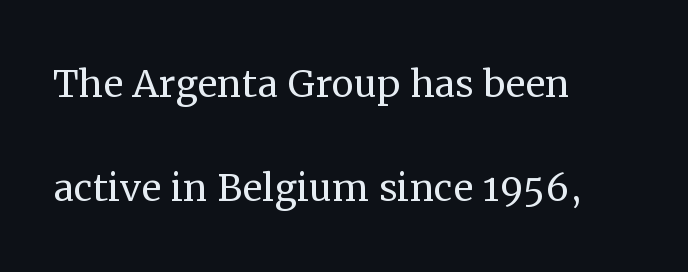
Q: Is the text bold? A: No.
Q: Is the text italic (slanted)? A: No, it is upright.
Q: Is the typeface a serif or a sans-serif typeface? A: Serif.
Q: Is the text underlined? A: No.
Q: How is the paragraph aligned? A: Left-aligned.
Q: Is the spacing between letters normal or unusually wide? A: Normal.
Q: Is the spacing between lines tight, normal or loose? A: Loose.
Q: Width (condensed, normal, or wide)? A: Normal.
Q: Stroke contrast? A: Medium.
Q: x-height? A: Medium.
Q: Monospaced? A: No.
